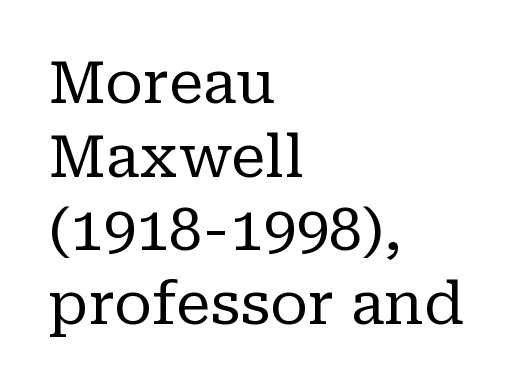
{"serif": "yes", "italic": "no", "bold": "no", "weight": "regular", "width": "normal", "stroke_contrast": "low", "x_height": "medium", "monospaced": "no", "underline": "no", "align": "left", "line_spacing": "normal", "line_spacing_ratio": 1.25, "letter_spacing": "normal", "letter_spacing_em": 0.0, "glyph_px": 59}
